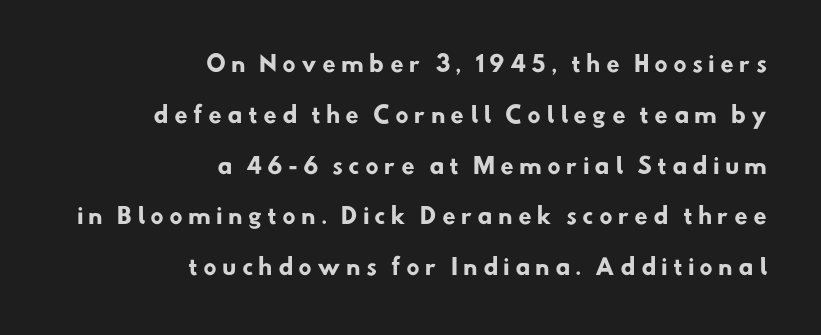
{"bold": "yes", "underline": "no", "align": "right", "line_spacing": "loose", "line_spacing_ratio": 2.31, "letter_spacing": "wide", "letter_spacing_em": 0.23, "glyph_px": 22}
